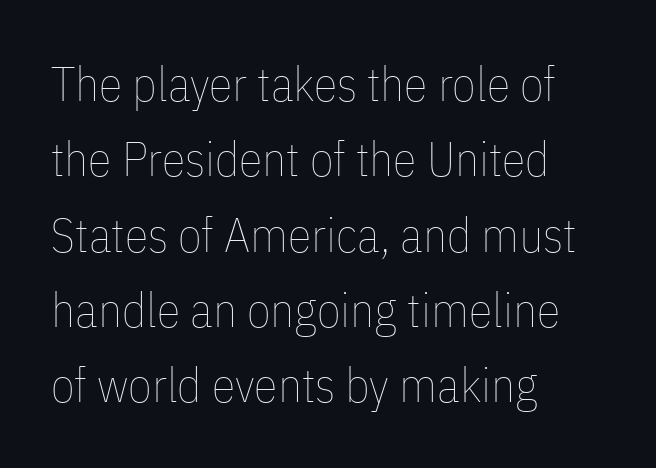
Q: Is the text bold? A: No.
Q: Is the text italic (slanted)? A: No, it is upright.
Q: Is the text underlined? A: No.
Q: How is the paragraph aligned? A: Left-aligned.
Q: Is the spacing between letters normal or unusually wide? A: Normal.
Q: Is the spacing between lines tight, normal or loose? A: Normal.
Q: Width (condensed, normal, or wide)? A: Condensed.
Q: Stroke contrast? A: Low.
Q: x-height? A: Medium.
Q: Monospaced? A: No.
